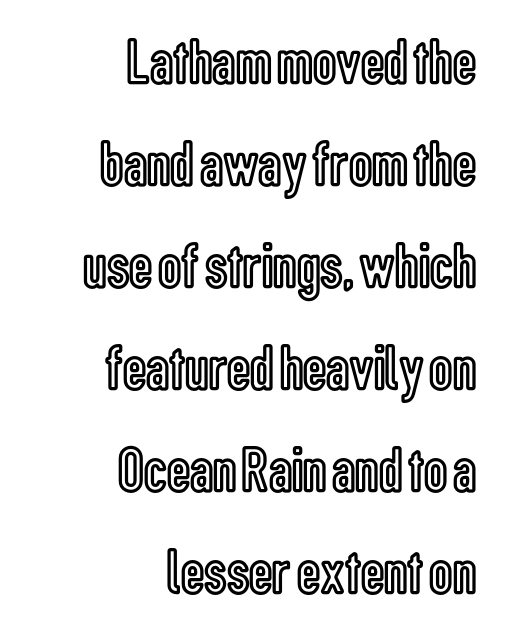
Q: Is the text italic (slanted)? A: No, it is upright.
Q: Is the text underlined? A: No.
Q: How is the paragraph aligned? A: Right-aligned.
Q: Is the spacing between letters normal or unusually wide? A: Normal.
Q: Is the spacing between lines tight, normal or loose? A: Normal.
Q: Width (condensed, normal, or wide)? A: Condensed.
Q: x-height? A: Medium.
Q: Monospaced? A: No.
